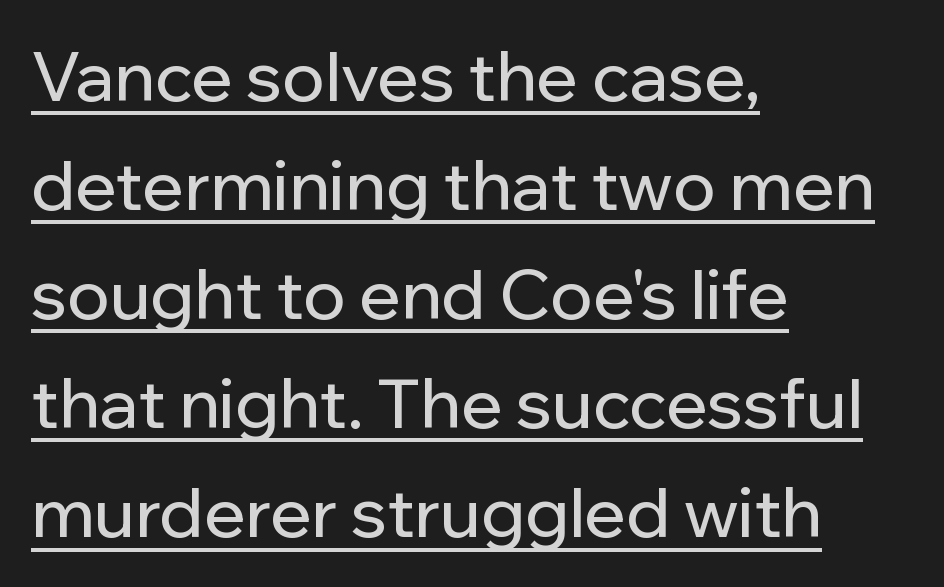
{"serif": "no", "italic": "no", "width": "normal", "stroke_contrast": "low", "x_height": "medium", "monospaced": "no", "underline": "yes", "align": "left", "line_spacing": "normal", "line_spacing_ratio": 1.58, "letter_spacing": "normal", "letter_spacing_em": 0.0, "glyph_px": 69}
